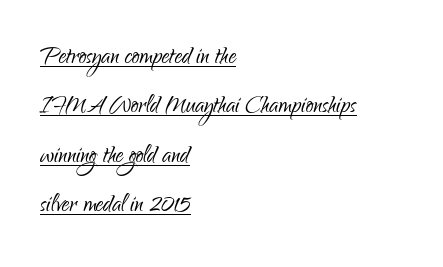
The image shows 30 px light, condensed sans-serif type; set left-aligned, normal line spacing (1.65x), normal letter spacing, underlined; low stroke contrast and a small x-height.
